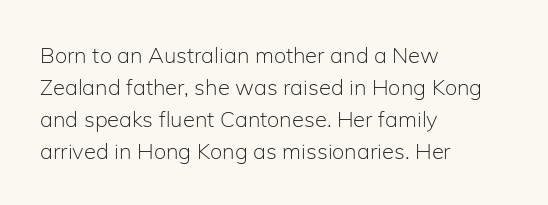
Q: Is the text bold? A: No.
Q: Is the text italic (slanted)? A: No, it is upright.
Q: Is the text underlined? A: No.
Q: How is the paragraph aligned? A: Left-aligned.
Q: Is the spacing between letters normal or unusually wide? A: Normal.
Q: Is the spacing between lines tight, normal or loose? A: Normal.
